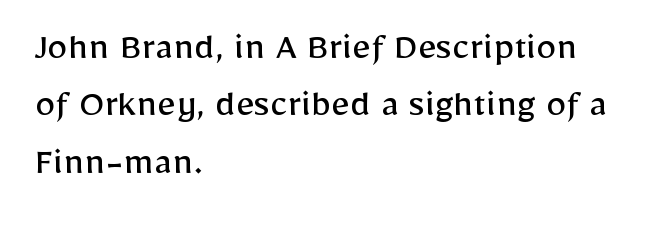
Vertical stems look standard width or narrower in stroke. The letters carry no serifs — their stems end cleanly without finishing strokes. Type without underlining. The lines are quadded left. Tracking here is standard; glyphs follow each other at the usual distance. Normally led — the rows are evenly, conventionally spaced.
